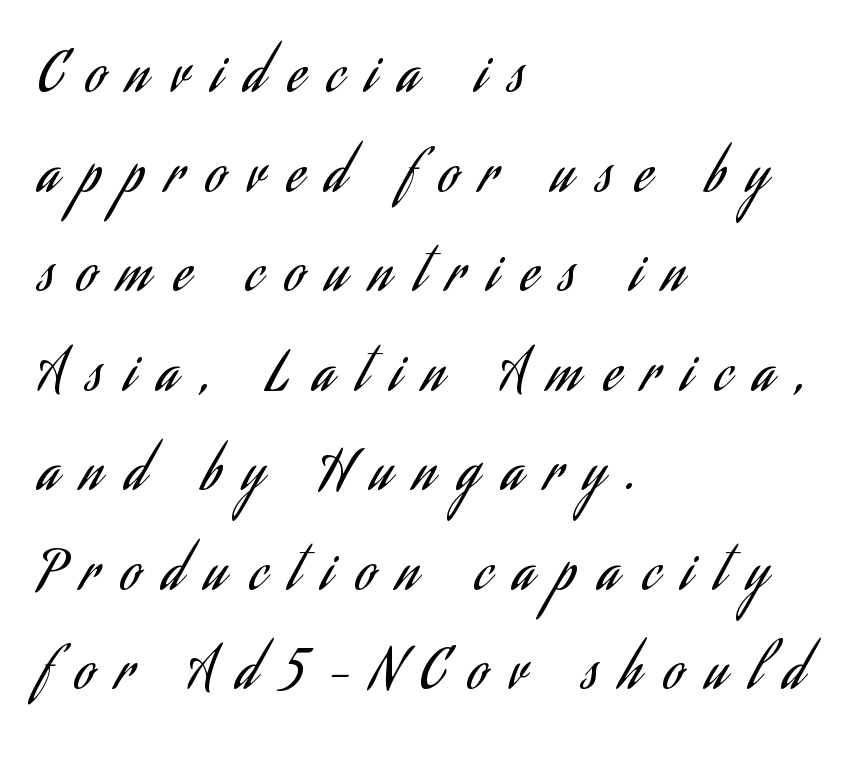
{"serif": "no", "bold": "no", "weight": "regular", "width": "condensed", "stroke_contrast": "low", "x_height": "small", "monospaced": "no", "underline": "no", "align": "left", "line_spacing_ratio": 1.81, "letter_spacing": "wide", "letter_spacing_em": 0.42, "glyph_px": 55}
